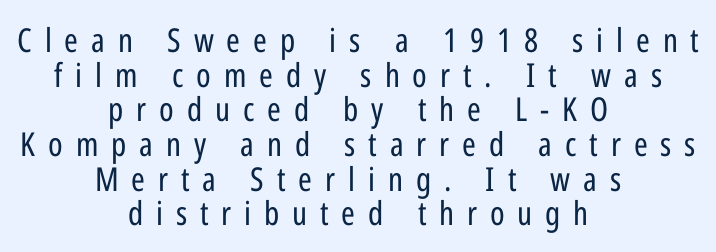
Q: Is the text bold? A: No.
Q: Is the text italic (slanted)? A: No, it is upright.
Q: Is the typeface a serif or a sans-serif typeface? A: Sans-serif.
Q: Is the text underlined? A: No.
Q: How is the paragraph aligned? A: Centered.
Q: Is the spacing between letters normal or unusually wide? A: Unusually wide.
Q: Is the spacing between lines tight, normal or loose? A: Tight.
Q: Width (condensed, normal, or wide)? A: Condensed.
Q: Stroke contrast? A: Low.
Q: x-height? A: Medium.
Q: Monospaced? A: No.
